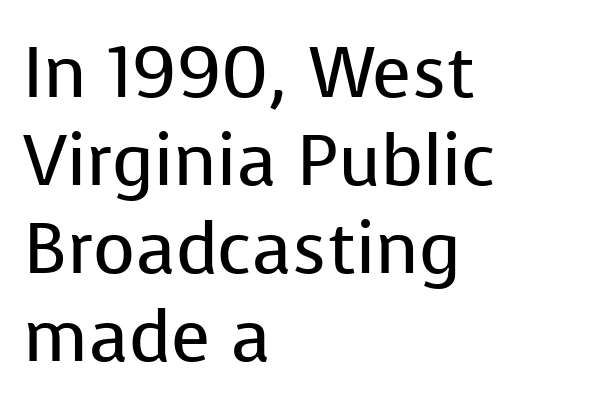
The space beneath each line is pristine and unruled. Nothing sits at the stroke ends, so this counts as sans-serif. Ascenders rise straight up at ninety degrees. This is not heavy type; no bold has been used.
